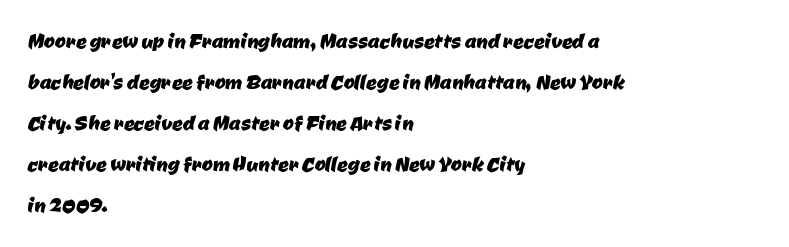
The image shows 26 px text type; set left-aligned, normal line spacing (1.58x), normal letter spacing, not underlined.
